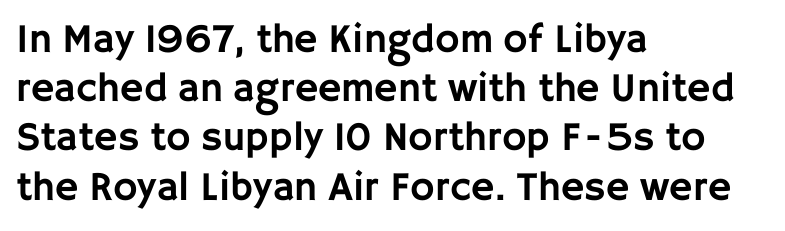
Q: Is the text italic (slanted)? A: No, it is upright.
Q: Is the typeface a serif or a sans-serif typeface? A: Sans-serif.
Q: Is the text underlined? A: No.
Q: How is the paragraph aligned? A: Left-aligned.
Q: Is the spacing between letters normal or unusually wide? A: Normal.
Q: Width (condensed, normal, or wide)? A: Normal.
Q: Stroke contrast? A: Low.
Q: x-height? A: Large.
Q: Monospaced? A: No.
